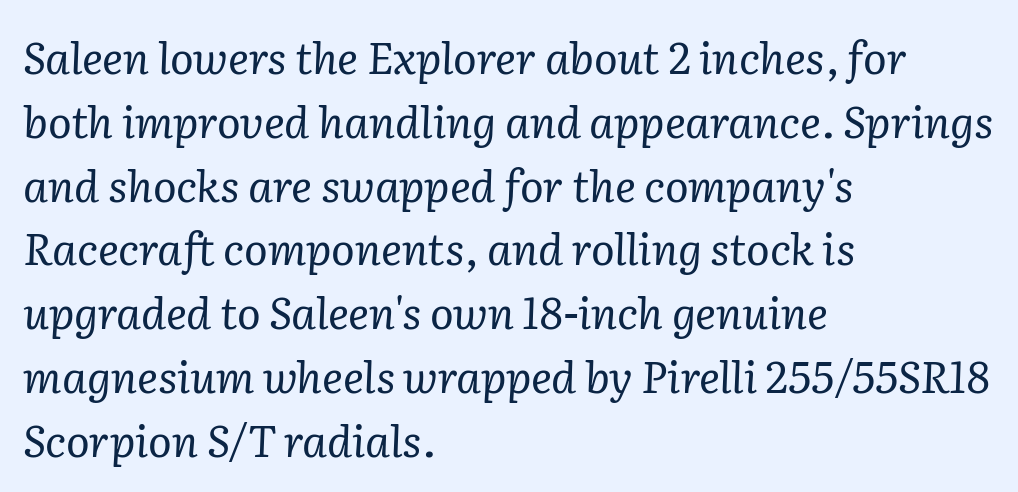
{"serif": "yes", "italic": "yes", "lean": "right", "slant_degrees": 2, "bold": "no", "weight": "regular", "width": "normal", "stroke_contrast": "low", "x_height": "medium", "monospaced": "no", "underline": "no", "align": "left", "line_spacing": "normal", "line_spacing_ratio": 1.45, "letter_spacing": "normal", "letter_spacing_em": 0.0, "glyph_px": 44}
